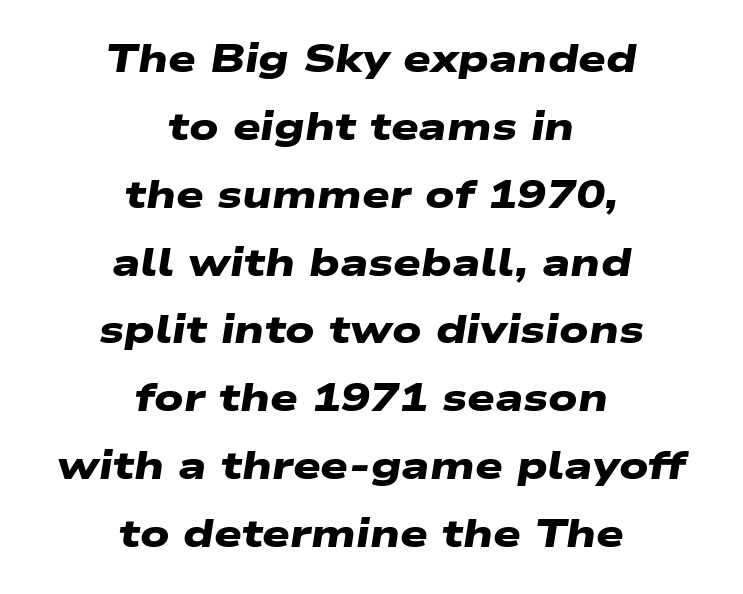
The image shows 39 px heavy, wide sans-serif type; set centered, line spacing 1.74x, normal letter spacing, not underlined; low stroke contrast and a medium x-height.
